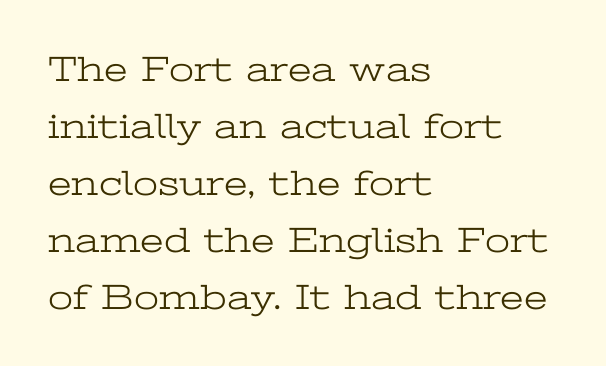
The image shows 36 px light, wide serif type, upright; set left-aligned, normal line spacing (1.58x), normal letter spacing, not underlined; low stroke contrast and a medium x-height.
